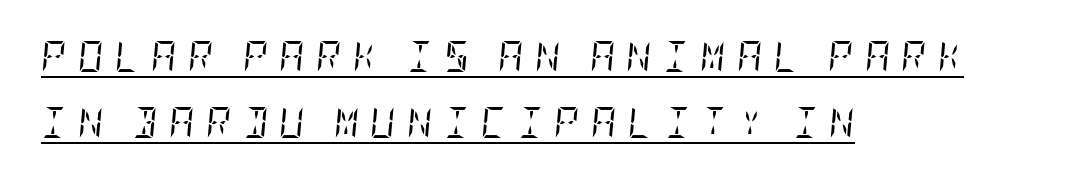
{"serif": "yes", "italic": "yes", "lean": "right", "slant_degrees": 5, "bold": "no", "weight": "regular", "width": "condensed", "stroke_contrast": "low", "x_height": "large", "underline": "yes", "align": "left", "line_spacing": "loose", "line_spacing_ratio": 2.13, "letter_spacing": "wide", "letter_spacing_em": 0.37, "glyph_px": 31}
